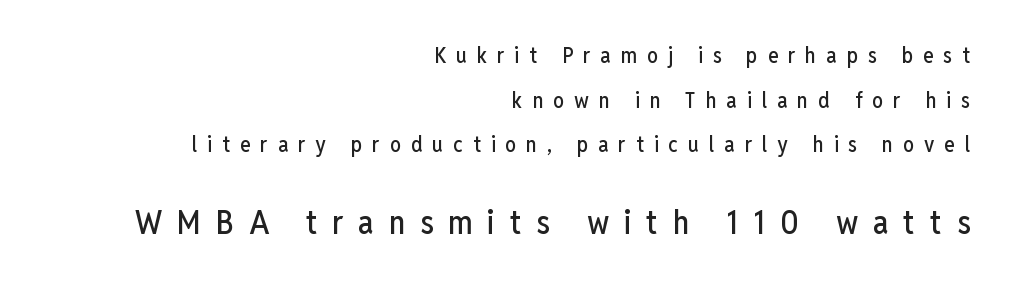
{"serif": "no", "italic": "no", "width": "condensed", "stroke_contrast": "low", "x_height": "medium", "monospaced": "no", "underline": "no", "align": "right", "line_spacing": "loose", "line_spacing_ratio": 2.03, "letter_spacing": "wide", "letter_spacing_em": 0.45, "larger_block": "second", "size_ratio": 1.5, "glyph_px": 33}
